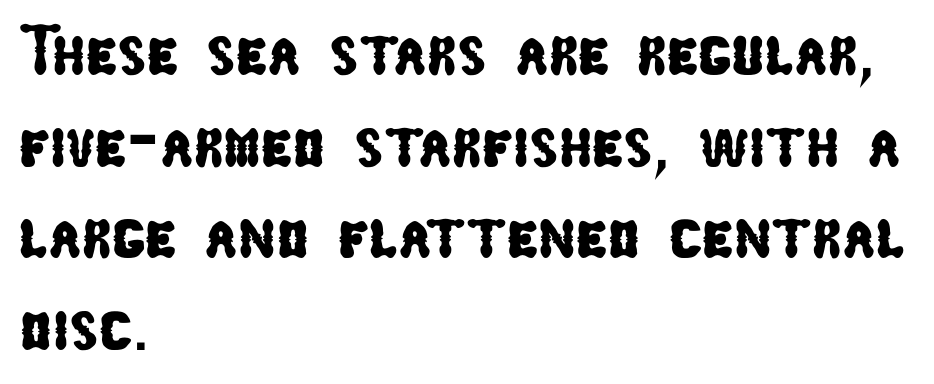
Q: Is the typeface a serif or a sans-serif typeface? A: Sans-serif.
Q: Is the text underlined? A: No.
Q: How is the paragraph aligned? A: Left-aligned.
Q: Is the spacing between letters normal or unusually wide? A: Normal.
Q: Is the spacing between lines tight, normal or loose? A: Normal.
Q: Width (condensed, normal, or wide)? A: Condensed.
Q: Stroke contrast? A: Low.
Q: x-height? A: Medium.
Q: Monospaced? A: No.
